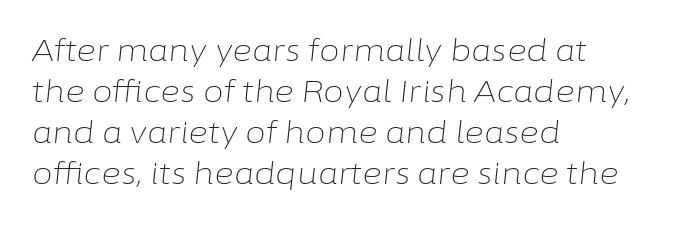
Each new line begins a customary step beneath the previous one. Letter spacing: default. The area under the type is left untouched. The font's italic variant was chosen for this text. No heavy texture on the line: the type isn't bold. The compositor pushed each line to the left boundary.
